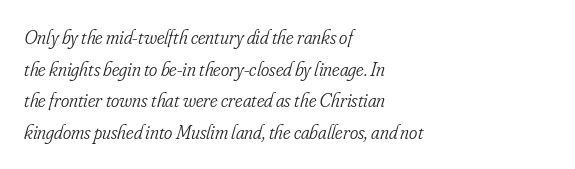
Q: Is the text bold? A: No.
Q: Is the text italic (slanted)? A: Yes, it leans right by about 16 degrees.
Q: Is the text underlined? A: No.
Q: How is the paragraph aligned? A: Left-aligned.
Q: Is the spacing between letters normal or unusually wide? A: Normal.
Q: Is the spacing between lines tight, normal or loose? A: Normal.
